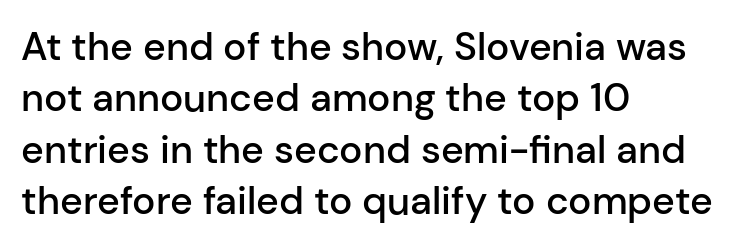
The image shows 39 px semibold sans-serif type, upright; set left-aligned, normal line spacing (1.32x), normal letter spacing, not underlined; low stroke contrast and a medium x-height.
